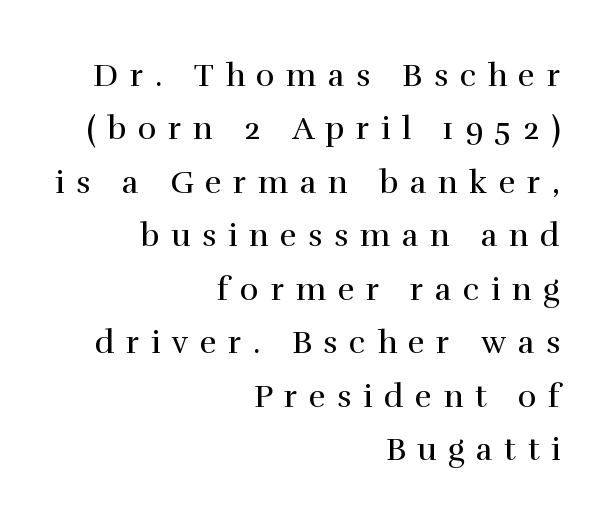
Q: Is the text bold? A: No.
Q: Is the text italic (slanted)? A: No, it is upright.
Q: Is the typeface a serif or a sans-serif typeface? A: Serif.
Q: Is the text underlined? A: No.
Q: How is the paragraph aligned? A: Right-aligned.
Q: Is the spacing between letters normal or unusually wide? A: Unusually wide.
Q: Is the spacing between lines tight, normal or loose? A: Normal.
Q: Width (condensed, normal, or wide)? A: Normal.
Q: Stroke contrast? A: High.
Q: x-height? A: Medium.
Q: Monospaced? A: No.
